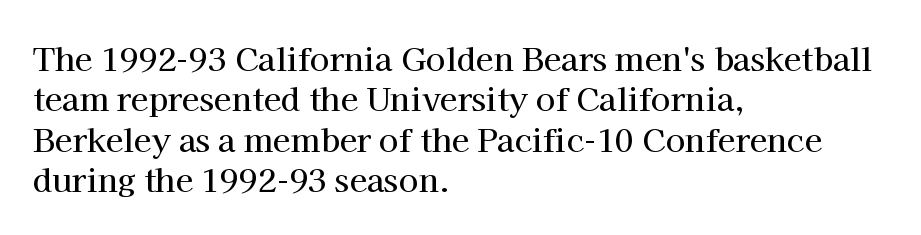
Q: Is the text italic (slanted)? A: No, it is upright.
Q: Is the typeface a serif or a sans-serif typeface? A: Serif.
Q: Is the text underlined? A: No.
Q: How is the paragraph aligned? A: Left-aligned.
Q: Is the spacing between letters normal or unusually wide? A: Normal.
Q: Is the spacing between lines tight, normal or loose? A: Normal.
Q: Width (condensed, normal, or wide)? A: Normal.
Q: Stroke contrast? A: High.
Q: x-height? A: Medium.
Q: Monospaced? A: No.
